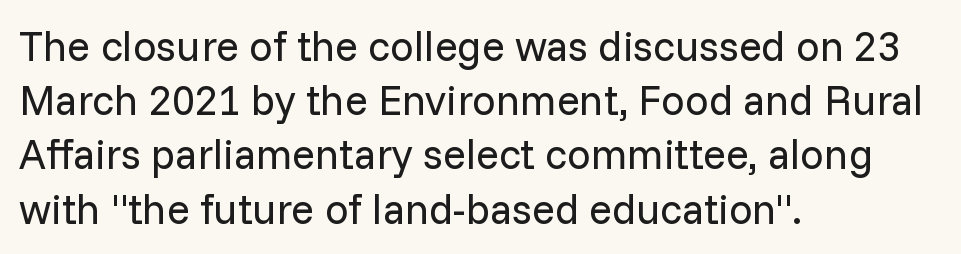
{"serif": "no", "italic": "no", "bold": "no", "weight": "regular", "width": "normal", "stroke_contrast": "low", "x_height": "medium", "monospaced": "no", "underline": "no", "align": "left", "line_spacing": "normal", "line_spacing_ratio": 1.29, "letter_spacing": "normal", "letter_spacing_em": 0.0, "glyph_px": 42}
